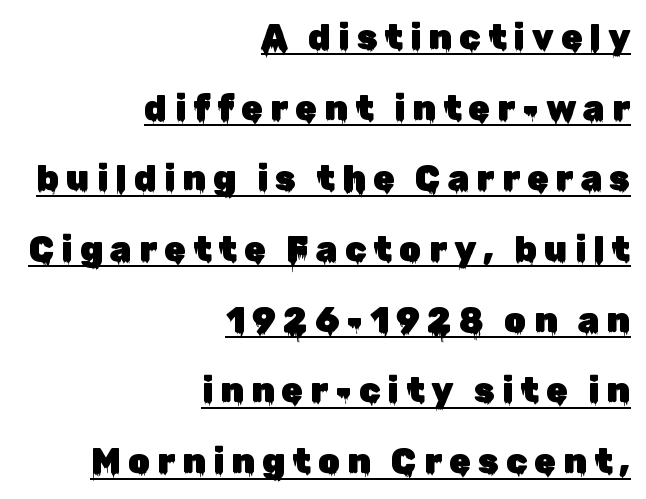
Q: Is the text italic (slanted)? A: No, it is upright.
Q: Is the typeface a serif or a sans-serif typeface? A: Sans-serif.
Q: Is the text underlined? A: Yes.
Q: How is the paragraph aligned? A: Right-aligned.
Q: Is the spacing between letters normal or unusually wide? A: Unusually wide.
Q: Is the spacing between lines tight, normal or loose? A: Loose.
Q: Width (condensed, normal, or wide)? A: Normal.
Q: Stroke contrast? A: Low.
Q: x-height? A: Medium.
Q: Monospaced? A: No.
